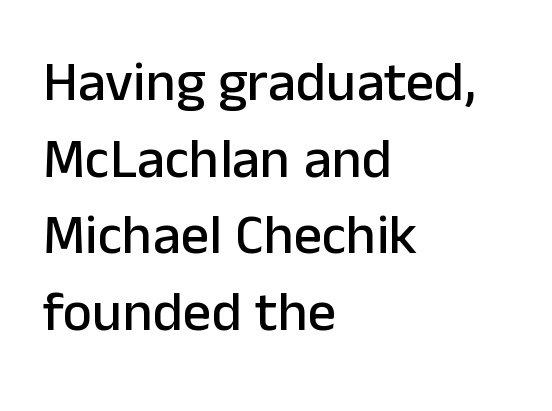
Q: Is the text italic (slanted)? A: No, it is upright.
Q: Is the typeface a serif or a sans-serif typeface? A: Sans-serif.
Q: Is the text underlined? A: No.
Q: How is the paragraph aligned? A: Left-aligned.
Q: Is the spacing between letters normal or unusually wide? A: Normal.
Q: Is the spacing between lines tight, normal or loose? A: Normal.
Q: Width (condensed, normal, or wide)? A: Normal.
Q: Stroke contrast? A: Low.
Q: x-height? A: Medium.
Q: Monospaced? A: No.
